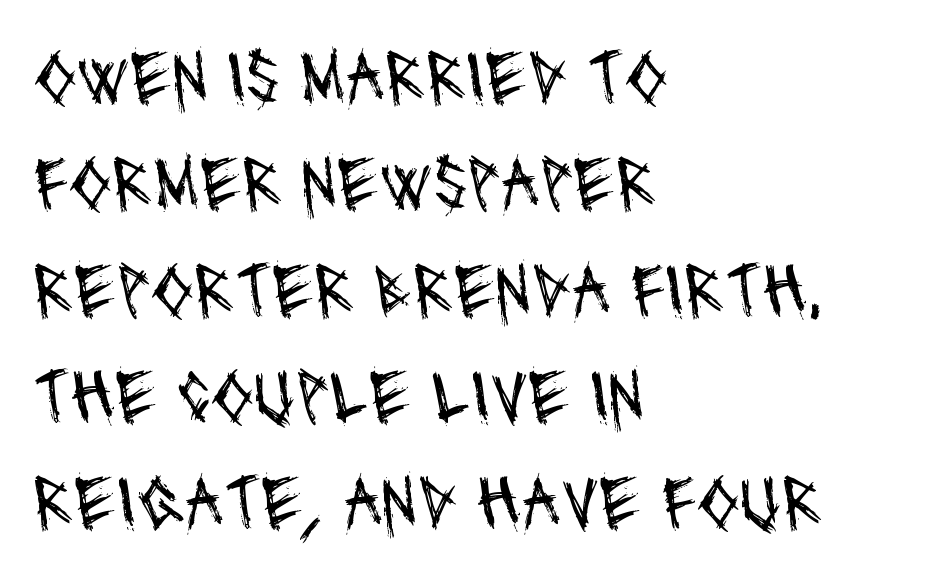
Proportional: the letters do not fall into vertical columns. Caption: standard tracking, unaltered. Short and long lines alike share a common starting point at left. This rendering employs a face without finishing strokes, i.e., a sans-serif. Is the stroke heavy? The answer is a plain regular-or-lighter. Evenly set lines give the paragraph a standard silhouette.
